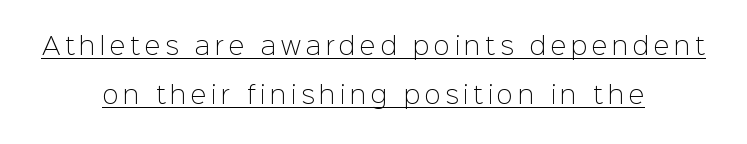
No letter is thick-stroked: the sample isn't bold. Both edges are ragged and mirror each other, which tells us the setting is centered. The words here are underlined. When letters stand straight like this, we call the style roman or upright. The block of text is sparse from top to bottom, with ample space between rows.
